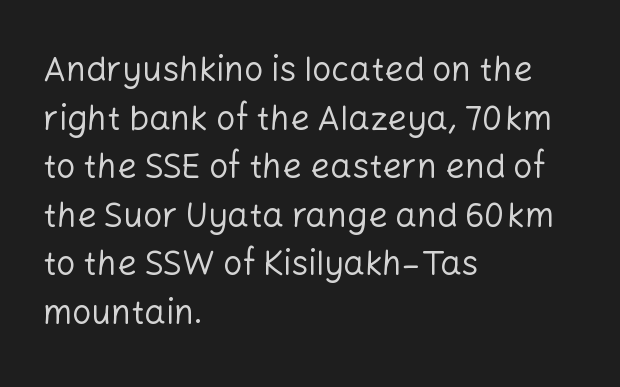
Q: Is the text bold? A: No.
Q: Is the text italic (slanted)? A: No, it is upright.
Q: Is the typeface a serif or a sans-serif typeface? A: Sans-serif.
Q: Is the text underlined? A: No.
Q: How is the paragraph aligned? A: Left-aligned.
Q: Is the spacing between letters normal or unusually wide? A: Normal.
Q: Is the spacing between lines tight, normal or loose? A: Normal.
Q: Width (condensed, normal, or wide)? A: Normal.
Q: Stroke contrast? A: Low.
Q: x-height? A: Medium.
Q: Monospaced? A: No.
